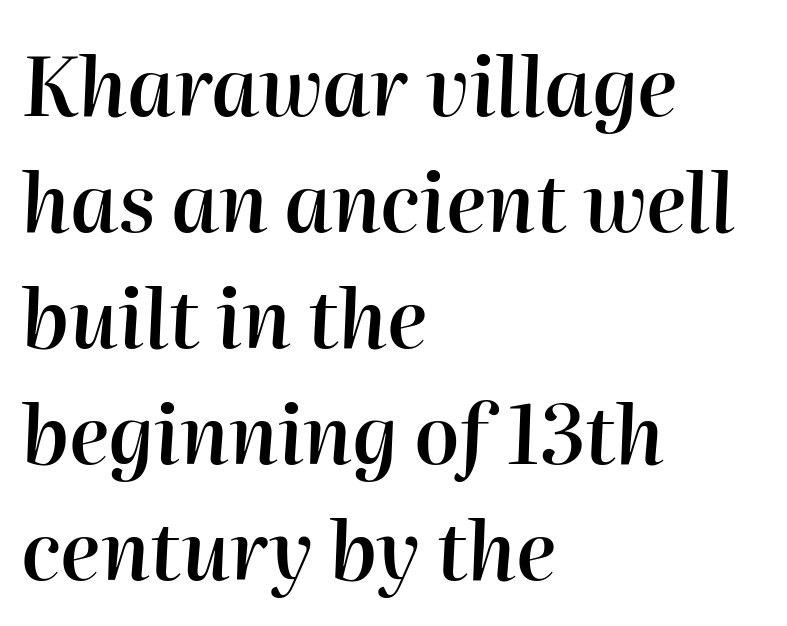
{"italic": "yes", "lean": "right", "slant_degrees": 2, "bold": "semi", "weight": "semibold", "width": "normal", "stroke_contrast": "high", "x_height": "medium", "monospaced": "no", "underline": "no", "align": "left", "line_spacing": "normal", "line_spacing_ratio": 1.45, "letter_spacing": "normal", "letter_spacing_em": 0.0, "glyph_px": 80}
